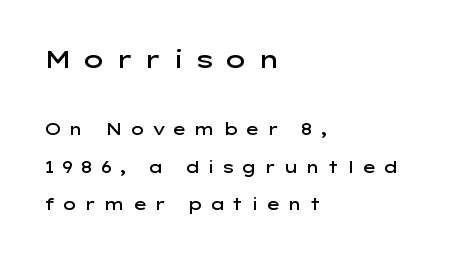
The image shows 24 px text type, upright; set left-aligned, loose line spacing (2.34x), unusually wide letter spacing (+0.4 em), not underlined; the first (top) block is 1.5x larger.
